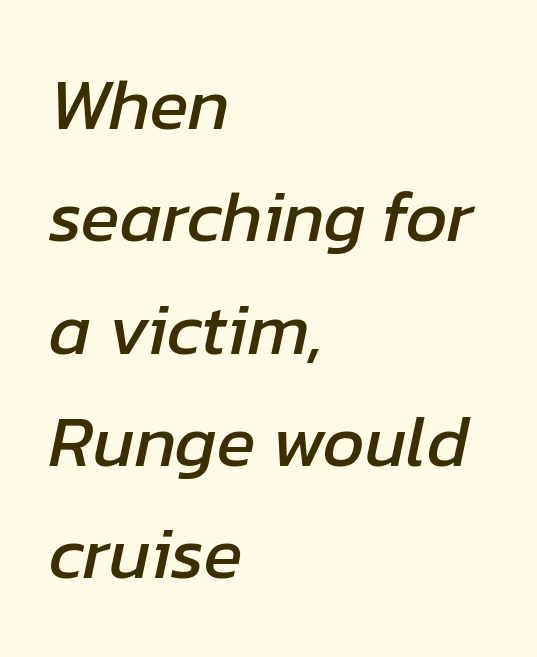
Check under the words: just untouched page. All the whitespace from short lines collects on the right. An italicized treatment has been applied to the whole sample. A typesetter would call this proportional, since set widths differ per character. Interline gaps are of average width in this sample.
